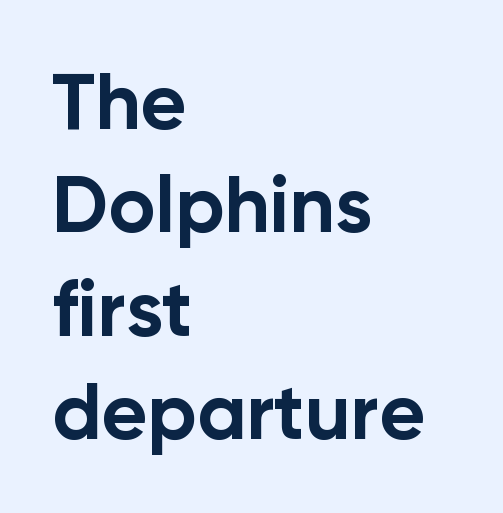
Q: Is the text bold? A: Yes.
Q: Is the text italic (slanted)? A: No, it is upright.
Q: Is the typeface a serif or a sans-serif typeface? A: Sans-serif.
Q: Is the text underlined? A: No.
Q: How is the paragraph aligned? A: Left-aligned.
Q: Is the spacing between letters normal or unusually wide? A: Normal.
Q: Is the spacing between lines tight, normal or loose? A: Normal.
Q: Width (condensed, normal, or wide)? A: Normal.
Q: Stroke contrast? A: Low.
Q: x-height? A: Medium.
Q: Monospaced? A: No.
